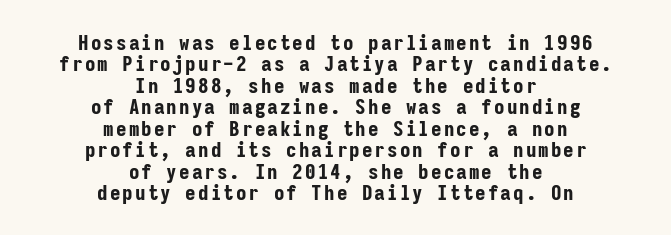
Q: Is the text bold? A: Yes.
Q: Is the text italic (slanted)? A: No, it is upright.
Q: Is the text underlined? A: No.
Q: How is the paragraph aligned? A: Centered.
Q: Is the spacing between lines tight, normal or loose? A: Tight.
